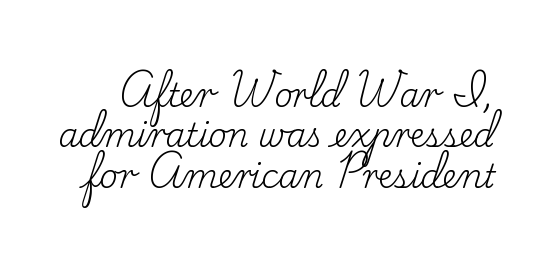
{"serif": "yes", "bold": "no", "weight": "regular", "width": "normal", "stroke_contrast": "low", "x_height": "small", "monospaced": "no", "underline": "no", "line_spacing": "normal", "line_spacing_ratio": 1.26, "letter_spacing": "normal", "letter_spacing_em": 0.0, "glyph_px": 32}
